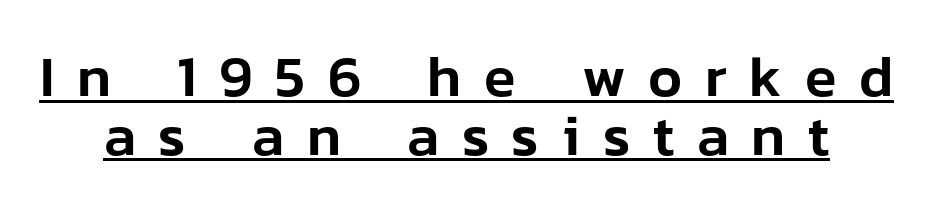
{"serif": "no", "italic": "no", "width": "normal", "stroke_contrast": "low", "x_height": "medium", "monospaced": "no", "underline": "yes", "line_spacing": "tight", "line_spacing_ratio": 1.01, "letter_spacing": "wide", "letter_spacing_em": 0.39, "glyph_px": 58}
